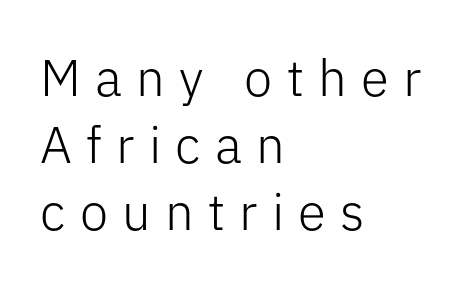
{"serif": "no", "italic": "no", "bold": "no", "weight": "light", "width": "normal", "stroke_contrast": "low", "x_height": "medium", "monospaced": "no", "underline": "no", "align": "left", "line_spacing": "normal", "line_spacing_ratio": 1.31, "letter_spacing": "wide", "letter_spacing_em": 0.28, "glyph_px": 51}
